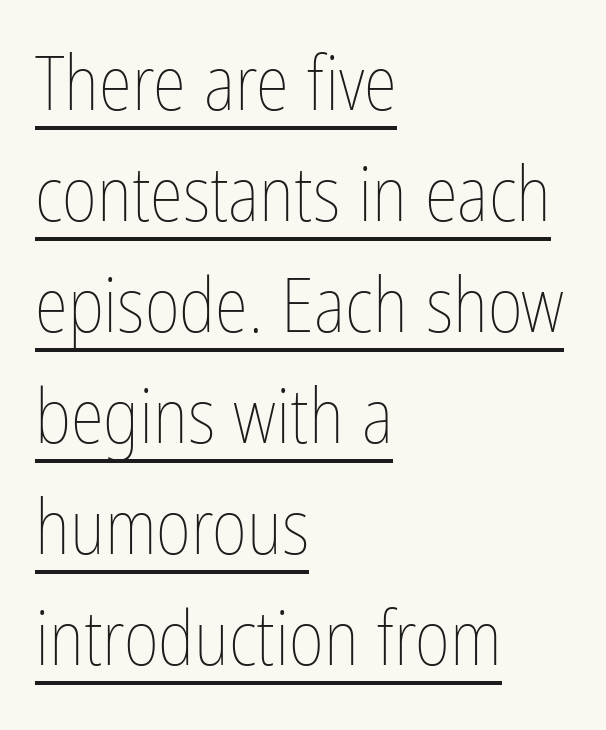
Vertical spacing — default. The paragraph has a hard left edge and a soft right edge. The passage shown is not bold in any degree. The string is rendered with underlining switched on. This is the regular roman posture of the typeface.
